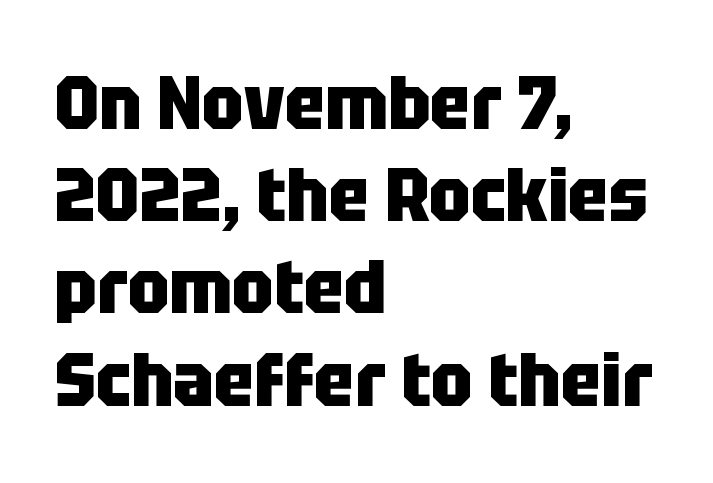
The image shows 75 px heavy, condensed sans-serif type, upright; set left-aligned, line spacing 1.23x, normal letter spacing, not underlined; low stroke contrast and a large x-height.
